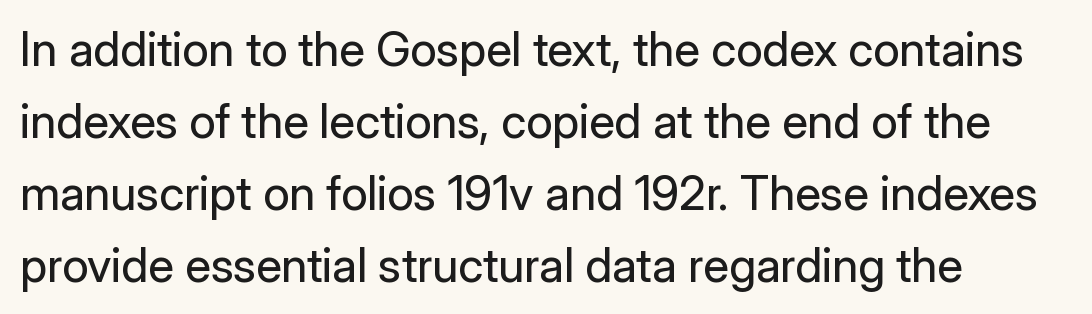
Q: Is the text bold? A: No.
Q: Is the text italic (slanted)? A: No, it is upright.
Q: Is the typeface a serif or a sans-serif typeface? A: Sans-serif.
Q: Is the text underlined? A: No.
Q: How is the paragraph aligned? A: Left-aligned.
Q: Is the spacing between letters normal or unusually wide? A: Normal.
Q: Is the spacing between lines tight, normal or loose? A: Normal.
Q: Width (condensed, normal, or wide)? A: Normal.
Q: Stroke contrast? A: Low.
Q: x-height? A: Medium.
Q: Monospaced? A: No.
